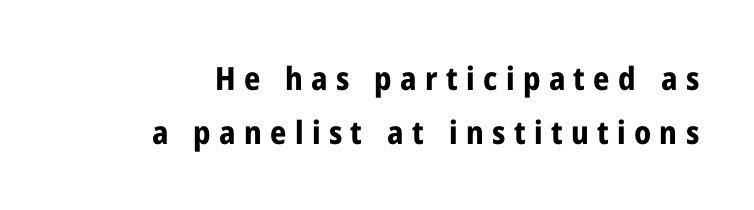
Has an underline been added? It has not. Caption: expanded tracking, letters set apart. Note the varied advance widths — an 'i' is clearly narrower than an 'm'. The passage shown stacks its lines at a standard gap. Serif or sans? Sans — the stroke terminals are bare.
